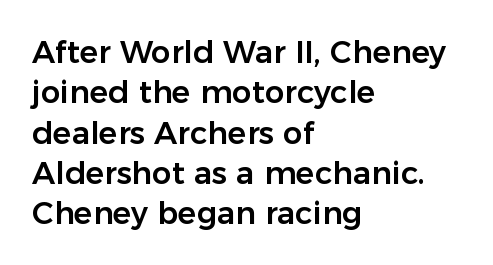
Q: Is the text italic (slanted)? A: No, it is upright.
Q: Is the typeface a serif or a sans-serif typeface? A: Sans-serif.
Q: Is the text underlined? A: No.
Q: How is the paragraph aligned? A: Left-aligned.
Q: Is the spacing between letters normal or unusually wide? A: Normal.
Q: Is the spacing between lines tight, normal or loose? A: Normal.
Q: Width (condensed, normal, or wide)? A: Normal.
Q: Stroke contrast? A: Low.
Q: x-height? A: Medium.
Q: Monospaced? A: No.
